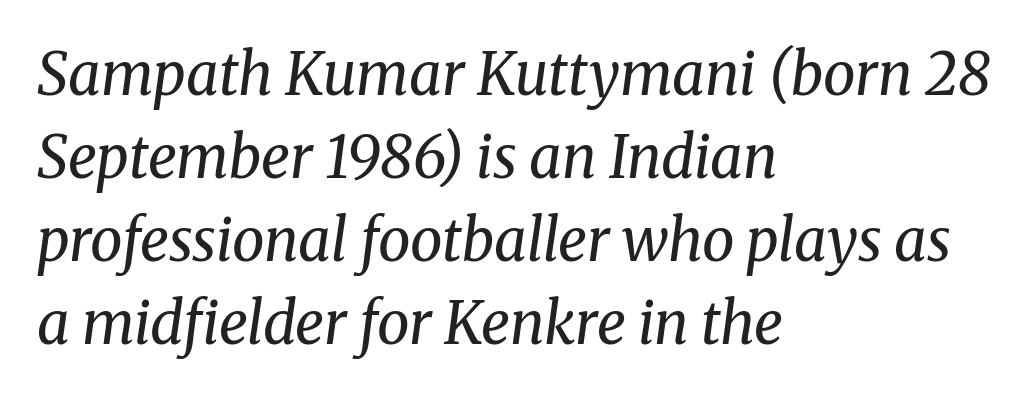
{"serif": "yes", "italic": "yes", "lean": "right", "slant_degrees": 8, "bold": "no", "weight": "regular", "width": "normal", "stroke_contrast": "medium", "x_height": "medium", "monospaced": "no", "underline": "no", "align": "left", "line_spacing": "normal", "line_spacing_ratio": 1.43, "letter_spacing": "normal", "letter_spacing_em": 0.0, "glyph_px": 58}
